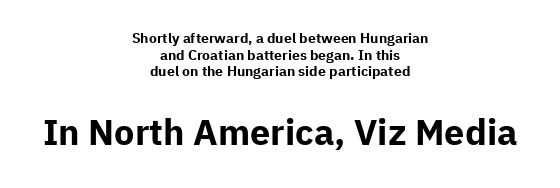
Nope, not italic — everything's standing straight. Note: smaller setting up top, larger setting below. Tracking value appears to be zero — textbook default spacing. Letters rest on an invisible, unmarked baseline. The paragraph shown floats in the horizontal middle. As a designer I'd log this as weight 700, bold.
